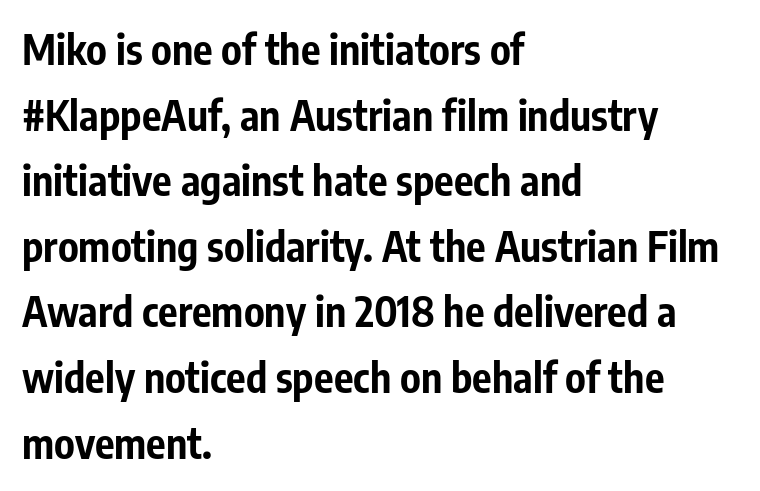
{"serif": "no", "italic": "no", "bold": "yes", "weight": "bold", "width": "condensed", "stroke_contrast": "low", "x_height": "medium", "monospaced": "no", "underline": "no", "align": "left", "line_spacing": "normal", "line_spacing_ratio": 1.6, "letter_spacing": "normal", "letter_spacing_em": 0.0, "glyph_px": 41}
